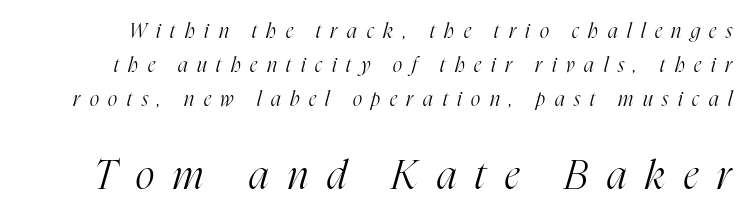
{"serif": "yes", "italic": "yes", "lean": "right", "slant_degrees": 16, "bold": "no", "weight": "light", "width": "condensed", "stroke_contrast": "high", "x_height": "medium", "monospaced": "no", "underline": "no", "line_spacing_ratio": 1.71, "letter_spacing": "wide", "letter_spacing_em": 0.48, "larger_block": "second", "size_ratio": 2.0, "glyph_px": 40}
